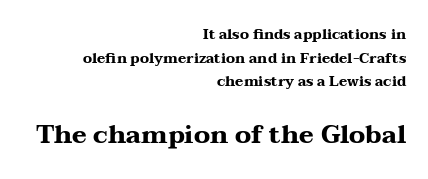
Q: Is the text bold? A: Yes.
Q: Is the text italic (slanted)? A: No, it is upright.
Q: Is the text underlined? A: No.
Q: How is the paragraph aligned? A: Right-aligned.
Q: Is the spacing between letters normal or unusually wide? A: Normal.
Q: Is the spacing between lines tight, normal or loose? A: Normal.
Q: Which block of text is set in a larger size, the first (top) or the second (bottom)? A: The second (bottom) one.
